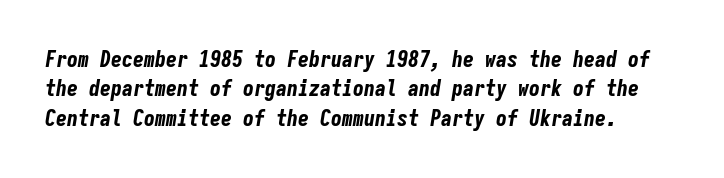
{"italic": "yes", "lean": "right", "slant_degrees": 9, "bold": "yes", "underline": "no", "line_spacing": "normal", "line_spacing_ratio": 1.34, "letter_spacing": "normal", "letter_spacing_em": 0.0, "glyph_px": 22}
